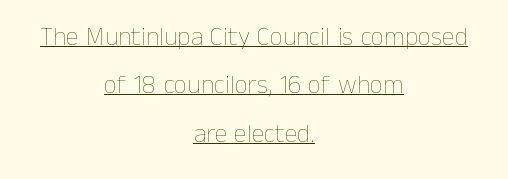
The image shows 26 px text type, upright; set centered, line spacing 1.86x, normal letter spacing, underlined.
